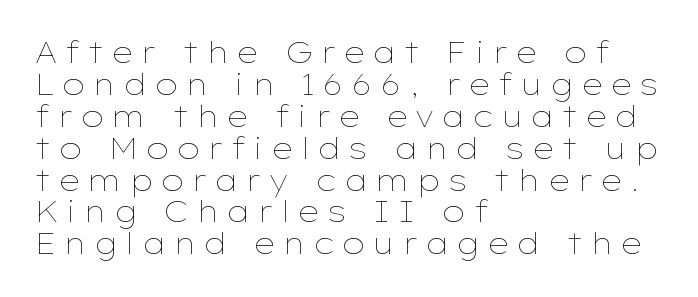
Rows of type sit shoulder to shoulder in the vertical direction. Descenders hang freely into open space. This rendering uses left alignment, leaving the right contour irregular. The strokes carry an ordinary text weight at most. How are the letters spaced? Widely, with obvious added tracking.
